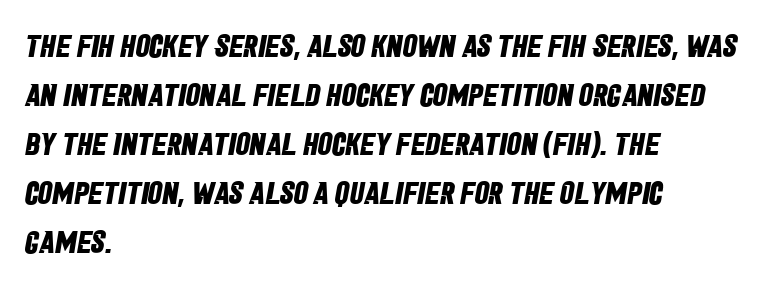
Q: Is the text bold? A: Yes.
Q: Is the typeface a serif or a sans-serif typeface? A: Sans-serif.
Q: Is the text underlined? A: No.
Q: How is the paragraph aligned? A: Left-aligned.
Q: Is the spacing between letters normal or unusually wide? A: Normal.
Q: Is the spacing between lines tight, normal or loose? A: Normal.
Q: Width (condensed, normal, or wide)? A: Condensed.
Q: Stroke contrast? A: Low.
Q: x-height? A: Large.
Q: Monospaced? A: No.
